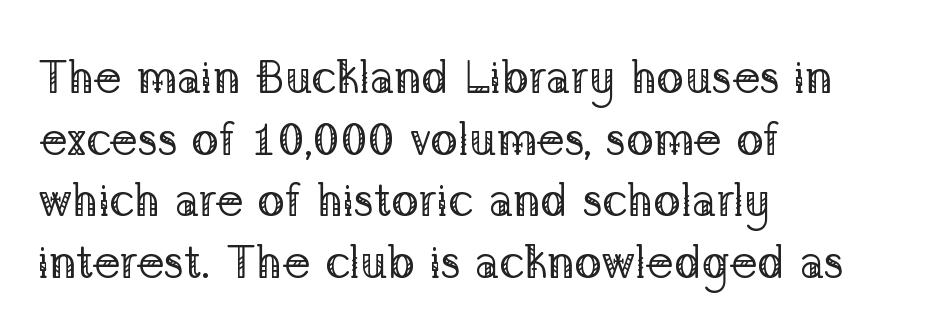
Q: Is the text bold? A: No.
Q: Is the text italic (slanted)? A: No, it is upright.
Q: Is the typeface a serif or a sans-serif typeface? A: Serif.
Q: Is the text underlined? A: No.
Q: How is the paragraph aligned? A: Left-aligned.
Q: Is the spacing between letters normal or unusually wide? A: Normal.
Q: Is the spacing between lines tight, normal or loose? A: Normal.
Q: Width (condensed, normal, or wide)? A: Normal.
Q: Stroke contrast? A: Low.
Q: x-height? A: Medium.
Q: Monospaced? A: No.
